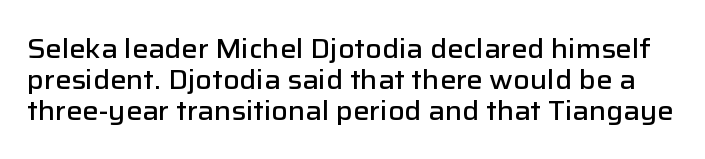
The lettering holds an erect, upright posture throughout. The strokes are fattened partway — semibold, not bold. Successive baselines arrive quickly, one right under another. Caption: standard tracking, unaltered. Quick note: underline off.
